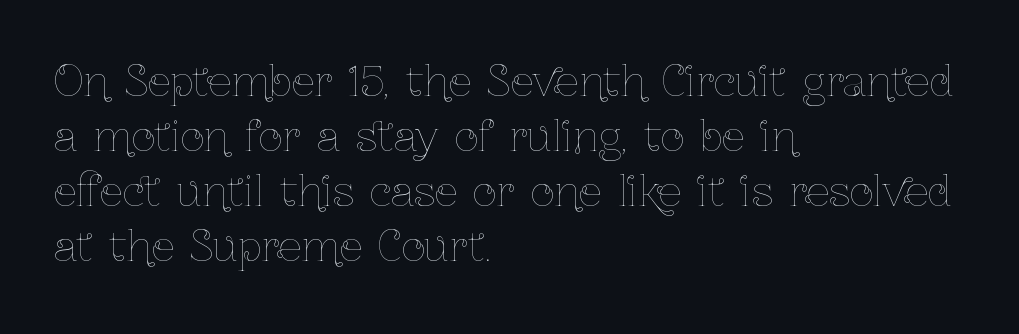
{"italic": "no", "bold": "no", "weight": "thin", "width": "condensed", "stroke_contrast": "low", "x_height": "medium", "monospaced": "no", "underline": "no", "align": "left", "line_spacing": "normal", "line_spacing_ratio": 1.34, "letter_spacing": "normal", "letter_spacing_em": 0.0, "glyph_px": 41}
